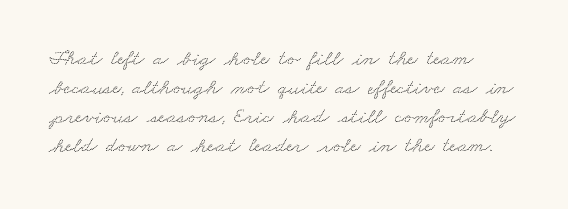
Q: Is the text underlined? A: No.
Q: Is the spacing between letters normal or unusually wide? A: Normal.
Q: Is the spacing between lines tight, normal or loose? A: Normal.
